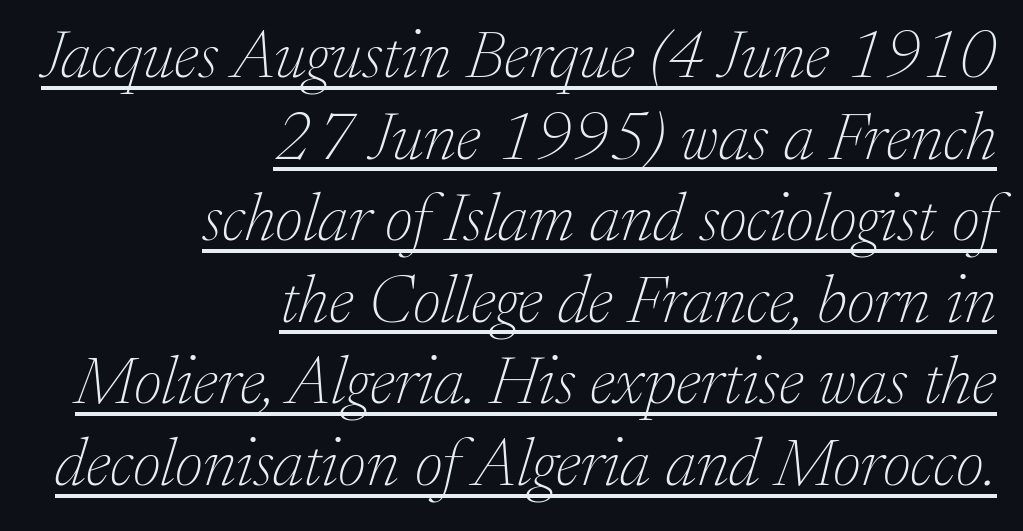
Nobody touched the tracking dial on this one. The compositor pushed each line to the right boundary. Underlining? Definitely there. The typeface chosen for these lines features serifs.
